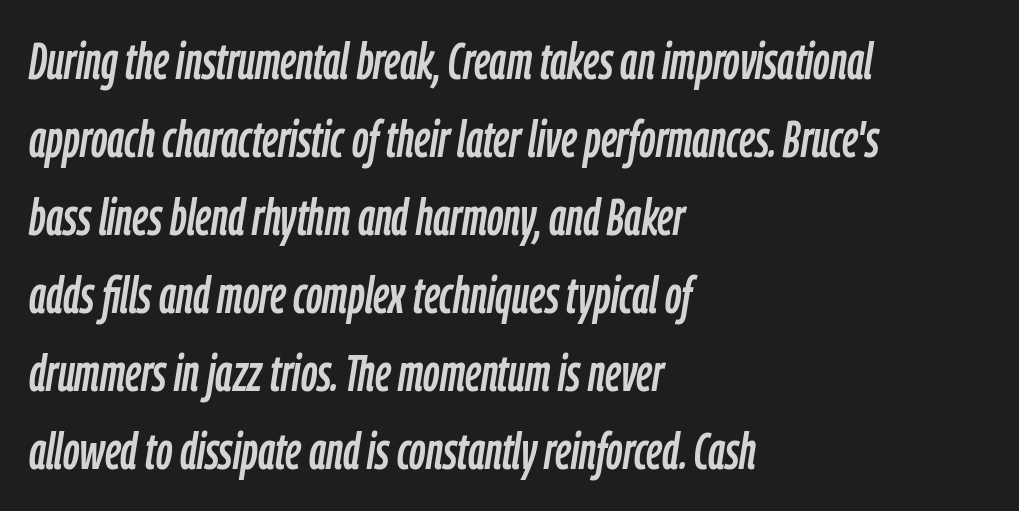
The typesetter chose a ragged-right arrangement here. The letters are slanted; this is an italic face. Character widths vary here, with narrow letters taking less room than wide ones. Default kerning and tracking; the words read as compact shapes. The rendering uses a moderate line-height, typical for paragraphs. No word sits above an underline.
